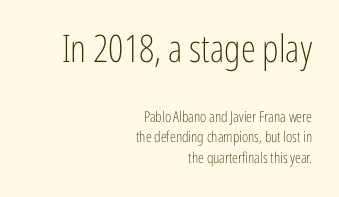
Q: Is the text bold? A: No.
Q: Is the text italic (slanted)? A: No, it is upright.
Q: Is the typeface a serif or a sans-serif typeface? A: Sans-serif.
Q: Is the text underlined? A: No.
Q: How is the paragraph aligned? A: Right-aligned.
Q: Is the spacing between letters normal or unusually wide? A: Normal.
Q: Is the spacing between lines tight, normal or loose? A: Normal.
Q: Which block of text is set in a larger size, the first (top) or the second (bottom)? A: The first (top) one.
Q: Width (condensed, normal, or wide)? A: Condensed.
Q: Stroke contrast? A: Low.
Q: x-height? A: Medium.
Q: Monospaced? A: No.
